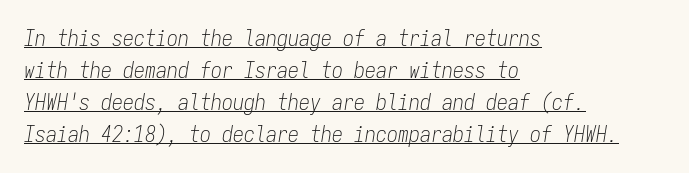
Q: Is the text bold? A: No.
Q: Is the text italic (slanted)? A: Yes, it leans right by about 9 degrees.
Q: Is the text underlined? A: Yes.
Q: How is the paragraph aligned? A: Left-aligned.
Q: Is the spacing between letters normal or unusually wide? A: Normal.
Q: Is the spacing between lines tight, normal or loose? A: Normal.
